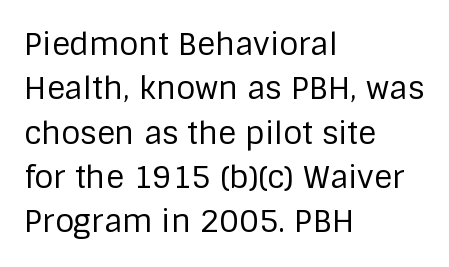
The image shows 31 px regular-weight sans-serif type, upright; set left-aligned, normal line spacing (1.43x), normal letter spacing, not underlined; low stroke contrast and a large x-height.
